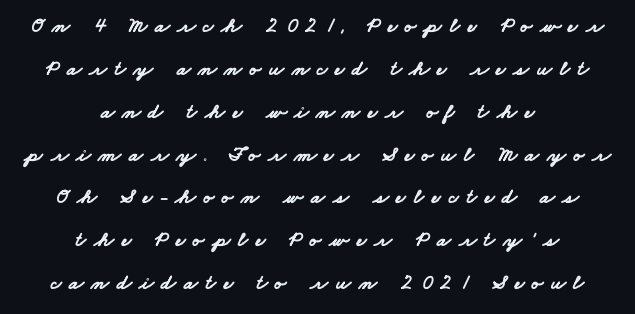
{"bold": "yes", "underline": "no", "align": "center", "line_spacing": "loose", "line_spacing_ratio": 2.04, "letter_spacing": "wide", "letter_spacing_em": 0.36, "glyph_px": 21}
